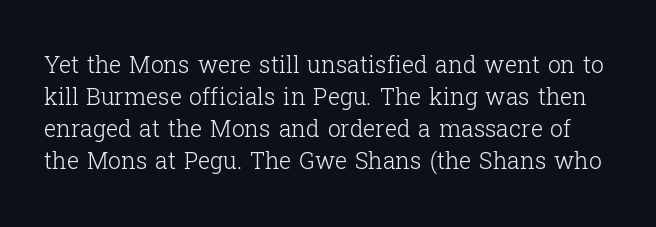
Counters stay open thanks to moderate or lighter strokes. Observe the ordinary spacing: letters are neighbours, not strangers. Interline gaps are of average width in this sample. Each row of text sits above clean, open space.
